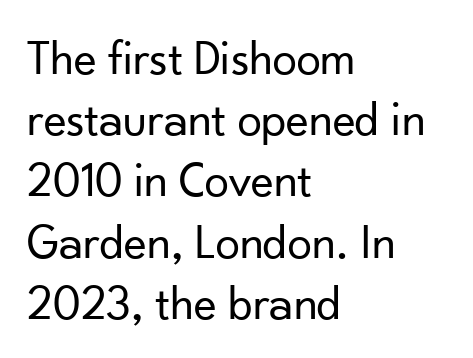
The image shows 49 px regular-weight sans-serif type, upright; set left-aligned, normal line spacing (1.25x), normal letter spacing, not underlined; low stroke contrast and a small x-height.
